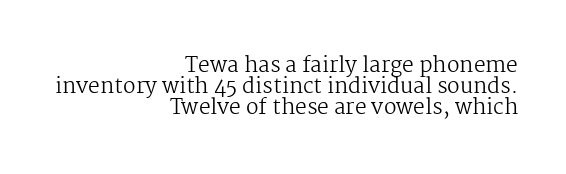
Bold? No — there's no thickening of the strokes. What's the leading like? Squeezed, with rows nearly overlapping. The paragraph shown leans on its right margin. Vertical strokes here are truly vertical.
